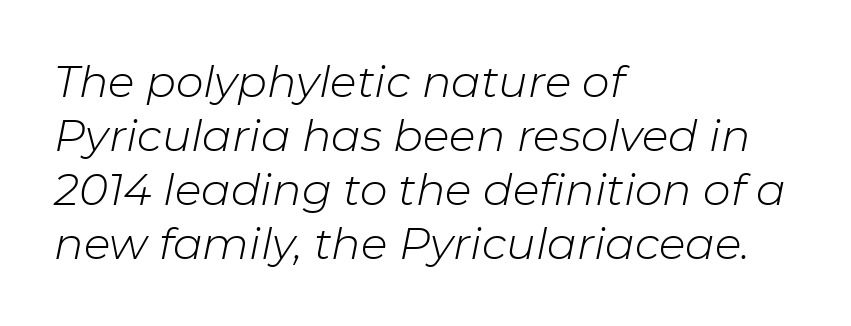
{"italic": "yes", "lean": "right", "slant_degrees": 11, "bold": "no", "weight": "light", "width": "normal", "stroke_contrast": "low", "x_height": "medium", "monospaced": "no", "underline": "no", "align": "left", "line_spacing_ratio": 1.23, "letter_spacing": "normal", "letter_spacing_em": 0.0, "glyph_px": 44}
